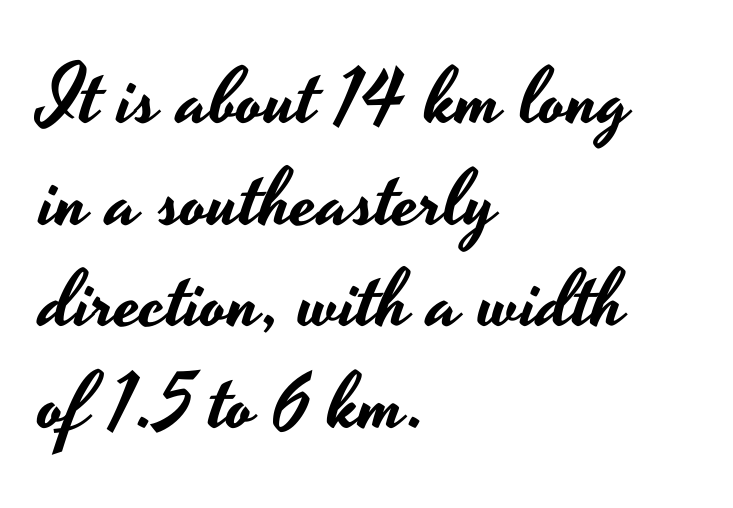
The image shows 80 px wide sans-serif type; set left-aligned, normal line spacing (1.27x), normal letter spacing, not underlined; low stroke contrast and a small x-height.
